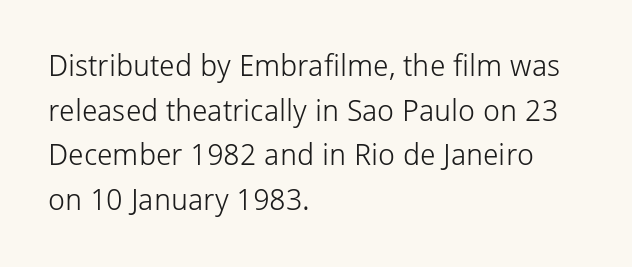
Heaviness? Minimal to ordinary, like unemphasized prose. The text block is weighted toward the left margin, trailing off unevenly rightward. Students, observe: this is what conventionally led text looks like. Italic: no, the glyphs are upright roman.
